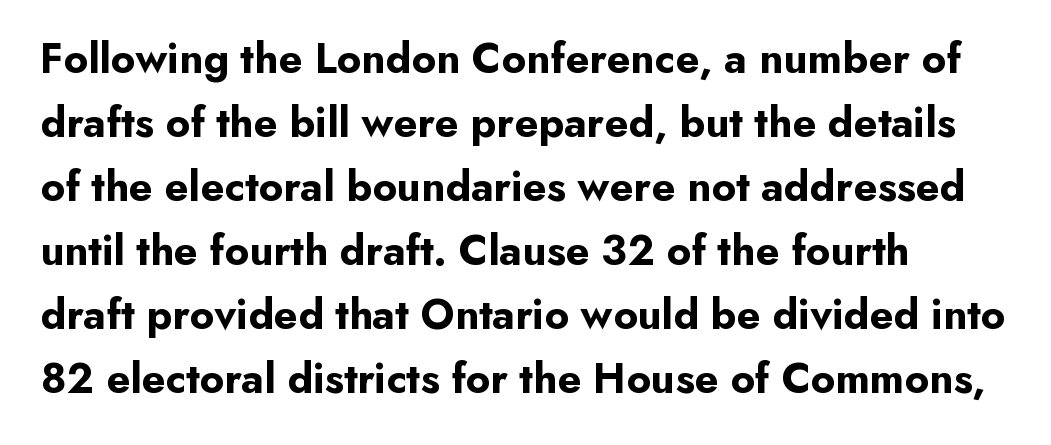
Where is the straight margin? On the left. The font's upright variant was chosen for this text. Stroke thickness is high; the sample reads as a true bold. The rendering uses a moderate line-height, typical for paragraphs. A typesetter would call this proportional, since set widths differ per character.
